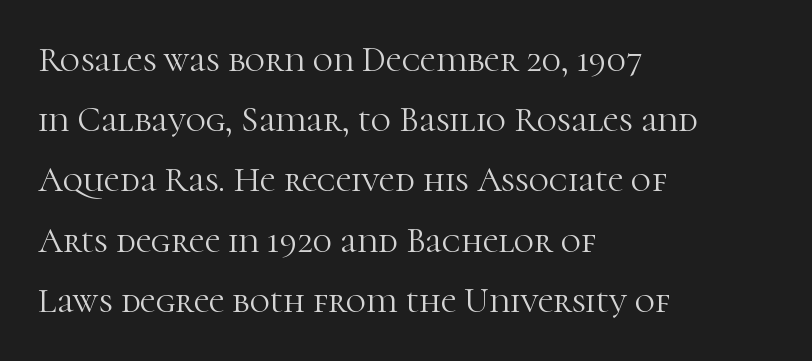
The lettering stays uniformly vertical, giving the passage a roman look. Stroke terminals: seriffed. A student would call this left alignment; a typographer would say flush left, rag right. The letters sit at their default tracking, neither squeezed nor spread. Stroke thickness stays within the range of a standard reading face or lighter. The face used here is proportionally spaced, like ordinary book or web type.
